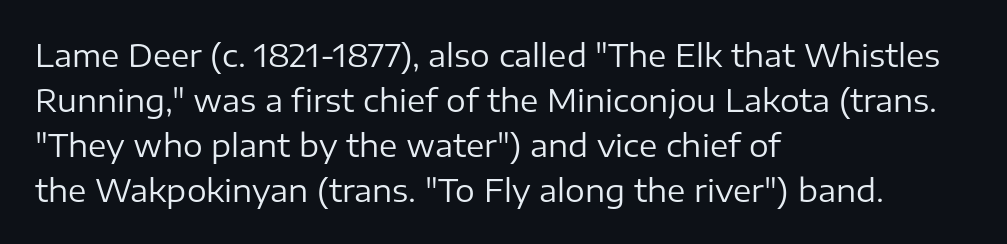
The image shows 31 px regular-weight sans-serif type, upright; set left-aligned, normal line spacing (1.45x), normal letter spacing, not underlined; low stroke contrast and a medium x-height.
